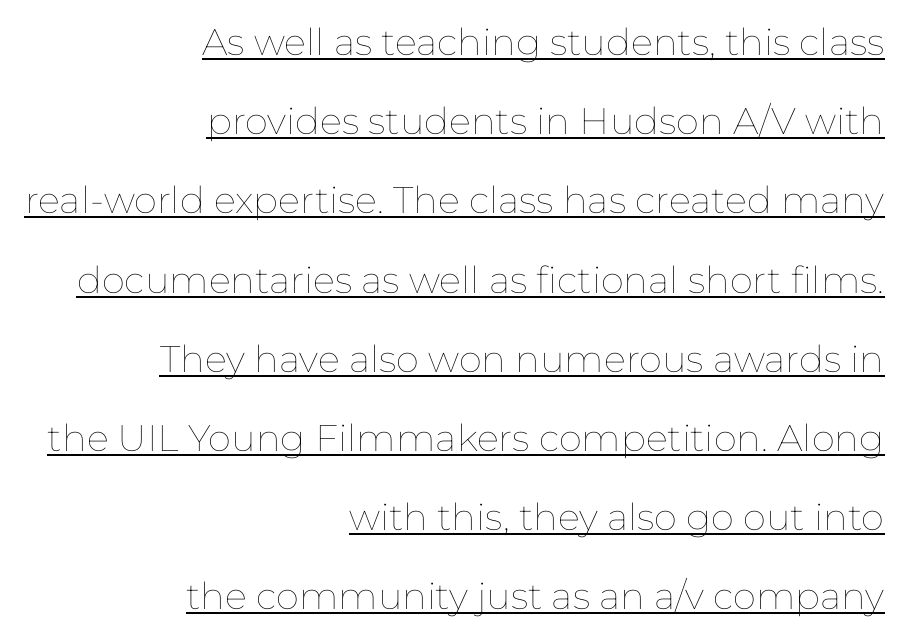
Designer's note — italics off, roman on. The letterforms sit shoulder to shoulder at normal distance. Think standard paragraph weight, or any step lighter than that. Spacing verdict: proportional, widths tailored to each character. Notice the wide empty band between every row — that's loose leading.
